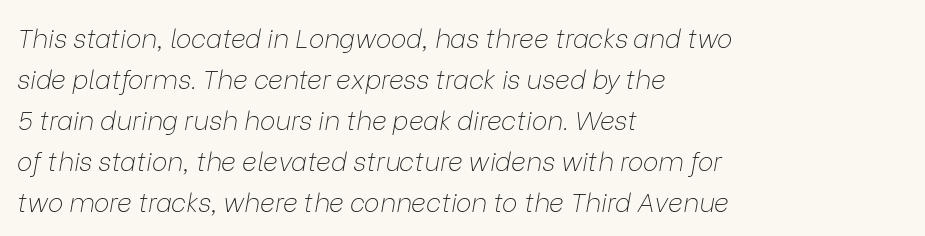
Left-aligned paragraph, ragged on the right. The typography opts for an oblique posture over an upright one. Weight: in the light-to-regular range. Spacing between characters is what you'd get straight out of the box. The gap between lines stays unmarked.
